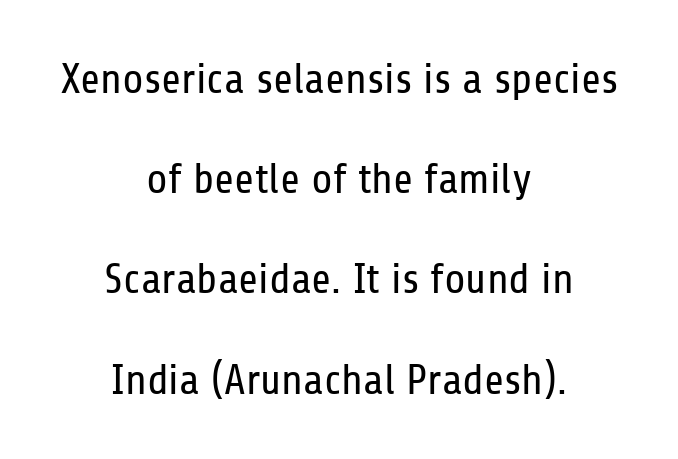
{"serif": "no", "italic": "no", "bold": "no", "weight": "regular", "width": "condensed", "stroke_contrast": "low", "x_height": "medium", "monospaced": "no", "underline": "no", "align": "center", "line_spacing": "loose", "line_spacing_ratio": 2.33, "letter_spacing": "normal", "letter_spacing_em": 0.0, "glyph_px": 43}
